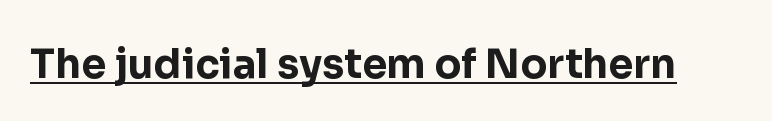
Typographically, this falls in the sans-serif category. Upright lettering throughout. The passage shown is underscored from start to finish. The letters are bold, with thick, heavy strokes. This rendering leaves character spacing at its baseline value. Character widths vary here, with narrow letters taking less room than wide ones.
